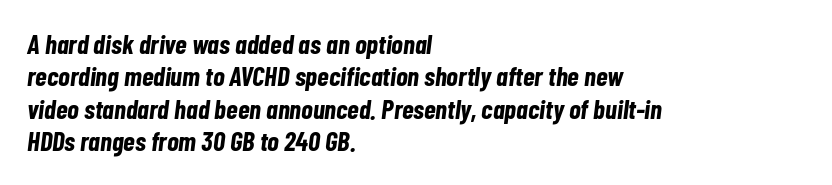
The image shows 27 px bold type, italic (leaning right); set left-aligned, line spacing 1.2x, normal letter spacing, not underlined.
